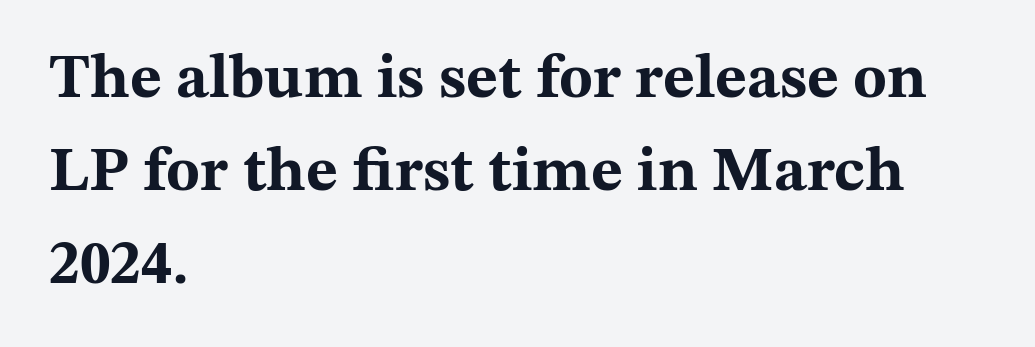
Q: Is the text bold? A: Yes.
Q: Is the text italic (slanted)? A: No, it is upright.
Q: Is the typeface a serif or a sans-serif typeface? A: Serif.
Q: Is the text underlined? A: No.
Q: How is the paragraph aligned? A: Left-aligned.
Q: Is the spacing between letters normal or unusually wide? A: Normal.
Q: Is the spacing between lines tight, normal or loose? A: Normal.
Q: Width (condensed, normal, or wide)? A: Wide.
Q: Stroke contrast? A: Medium.
Q: x-height? A: Medium.
Q: Monospaced? A: No.
